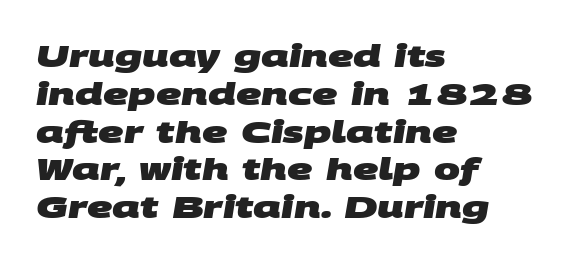
Q: Is the text bold? A: Yes.
Q: Is the typeface a serif or a sans-serif typeface? A: Sans-serif.
Q: Is the text underlined? A: No.
Q: How is the paragraph aligned? A: Left-aligned.
Q: Is the spacing between letters normal or unusually wide? A: Normal.
Q: Width (condensed, normal, or wide)? A: Wide.
Q: Stroke contrast? A: Medium.
Q: x-height? A: Large.
Q: Monospaced? A: No.
